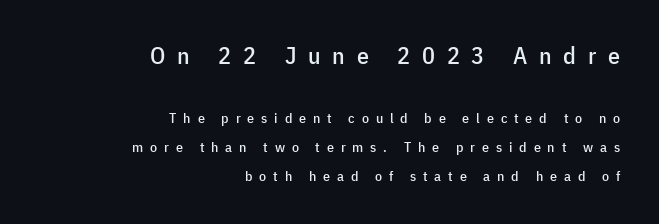
The glyphs are unaccompanied by any horizontal stroke below them. Posture: vertical. Line endings align vertically; line beginnings do not. In this sample the first text group is rendered at the bigger scale.
